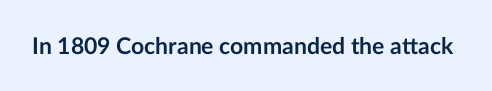
The image shows 23 px bold type, upright; set normal letter spacing, not underlined.
